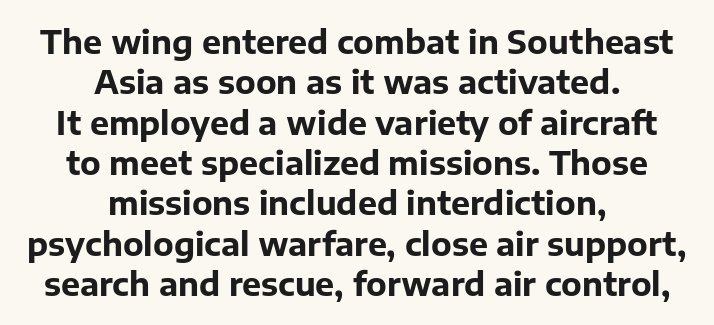
I'd describe the lettering as bold — thick and assertive. Here the designer chose a conventional face with non-uniform glyph widths. The space beneath each line is pristine and unruled. Posture: vertical.
